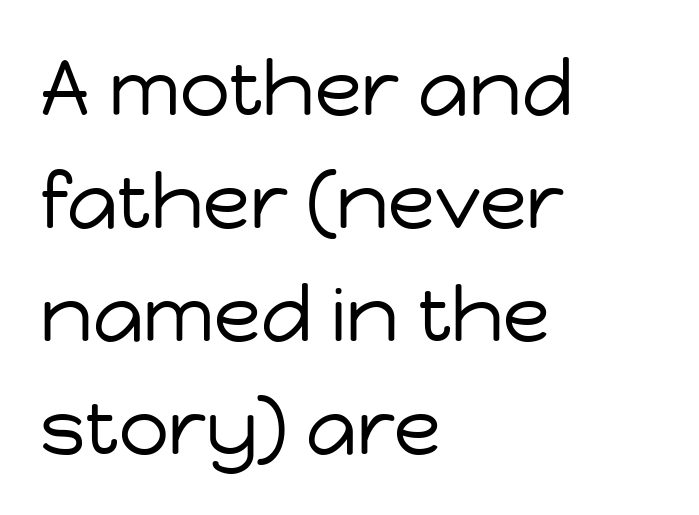
The image shows 78 px regular-weight sans-serif type, upright; set left-aligned, normal line spacing (1.45x), normal letter spacing, not underlined; low stroke contrast and a medium x-height.
